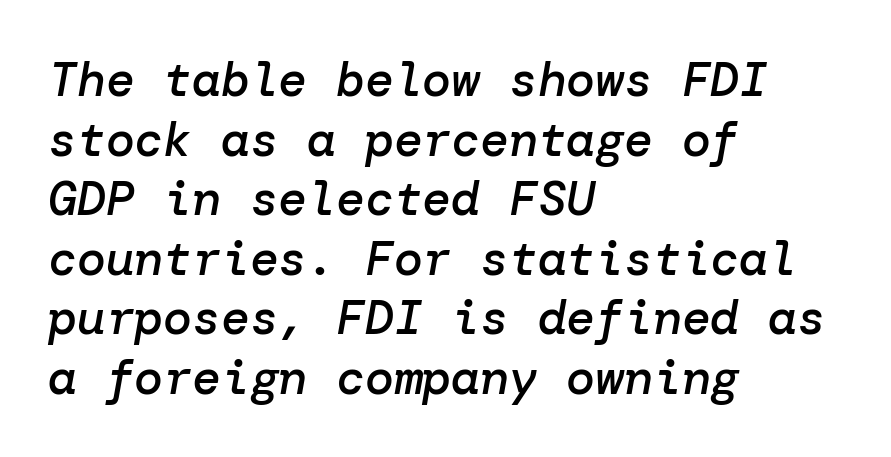
The image shows 48 px semibold type, italic (leaning right); set left-aligned, line spacing 1.24x, normal letter spacing, not underlined; low stroke contrast and a medium x-height.
